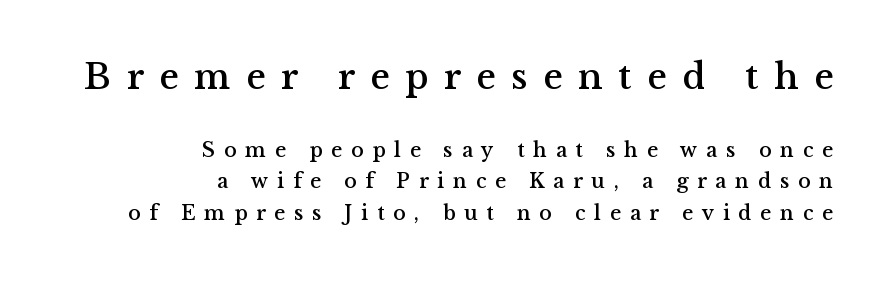
Each letter keeps its own natural width here, so spacing adapts to shape. Unmarked baselines from the first word to the last. Note: serifs present on the glyphs. You can tell it's not italic because the verticals are truly vertical. Does the copy run flush right? Yes — the right margin is perfectly even. What stands out about the letter spacing? Its width — letters are far apart.
